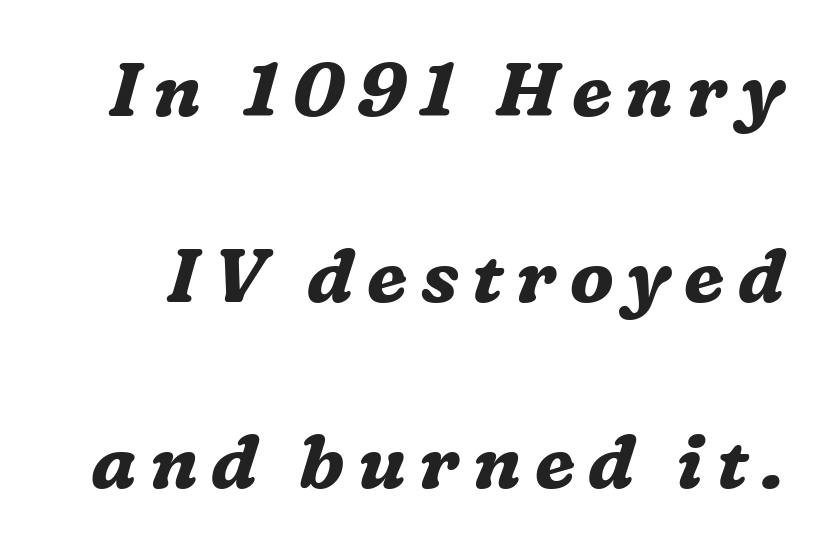
Q: Is the text bold? A: Yes.
Q: Is the text italic (slanted)? A: Yes, it leans right by about 16 degrees.
Q: Is the typeface a serif or a sans-serif typeface? A: Serif.
Q: Is the text underlined? A: No.
Q: Is the spacing between lines tight, normal or loose? A: Loose.
Q: Width (condensed, normal, or wide)? A: Normal.
Q: Stroke contrast? A: Medium.
Q: x-height? A: Medium.
Q: Monospaced? A: No.
